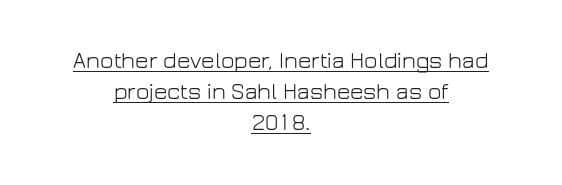
The image shows 23 px text type, upright; set centered, normal line spacing (1.34x), normal letter spacing, underlined.
